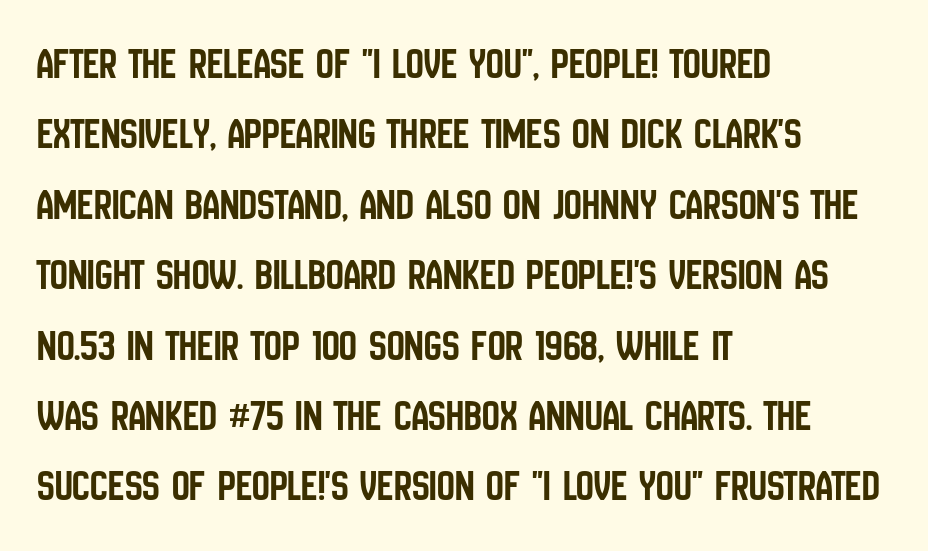
A roman cut, with each character standing at attention. Note the varied advance widths — an 'i' is clearly narrower than an 'm'. The passage is arranged the way most books set body copy — flush left. Serif or sans? Sans — the stroke terminals are bare. Here the glyphs are tracked normally, forming tight word shapes. Notice how descenders clear the ascenders below comfortably — that's standard leading.
